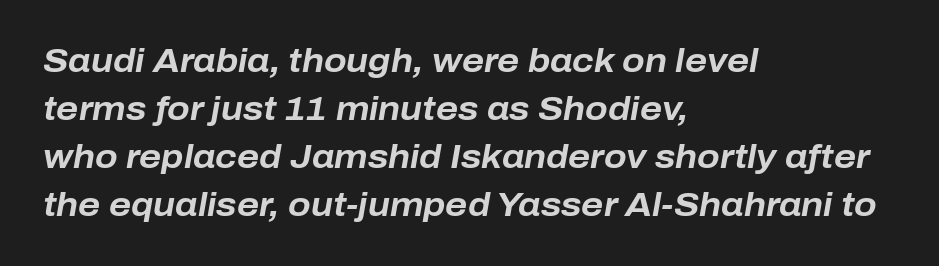
These lines sit exactly where default settings would place them. This rendering uses left alignment, leaving the right contour irregular. The face used here is proportionally spaced, like ordinary book or web type. These lines keep a tight, regular rhythm from letter to letter. The glyphs are unaccompanied by any horizontal stroke below them. Caption: bold face, heavy strokes.
